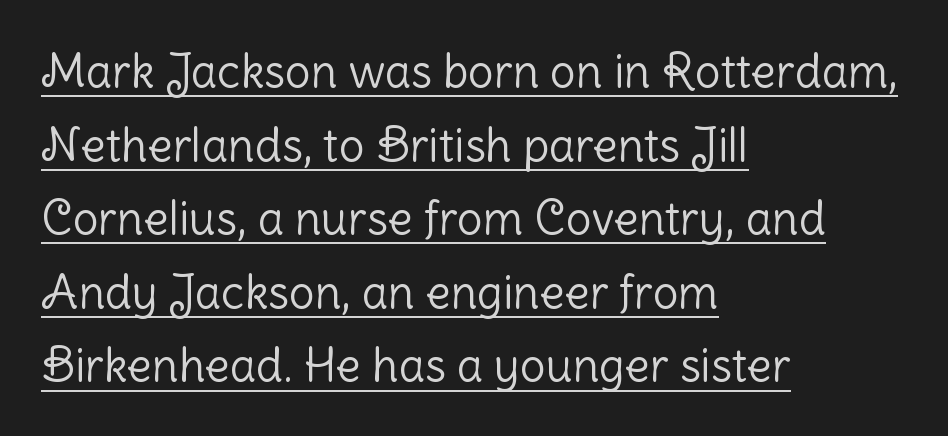
The image shows 46 px light sans-serif type, upright; set left-aligned, normal line spacing (1.6x), normal letter spacing, underlined; low stroke contrast and a medium x-height.
